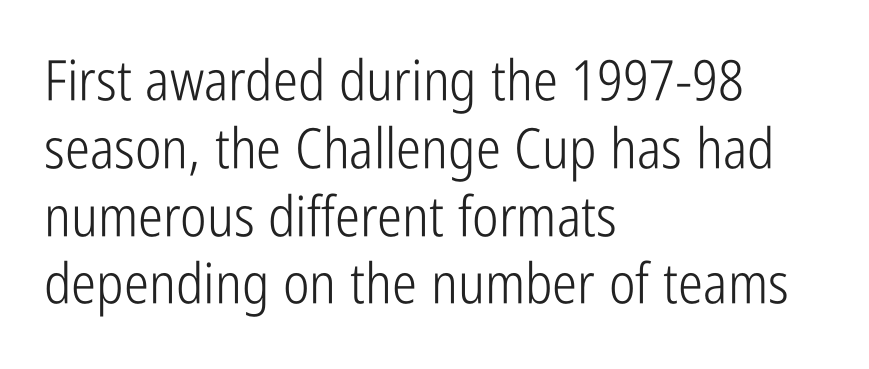
{"serif": "no", "italic": "no", "bold": "no", "weight": "light", "width": "condensed", "stroke_contrast": "low", "x_height": "medium", "monospaced": "no", "underline": "no", "align": "left", "line_spacing_ratio": 1.21, "letter_spacing": "normal", "letter_spacing_em": 0.0, "glyph_px": 56}
